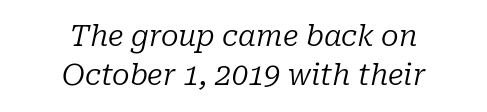
The image shows 29 px regular-weight serif type, italic (leaning right); set centered, normal line spacing (1.34x), normal letter spacing, not underlined; low stroke contrast and a medium x-height.
